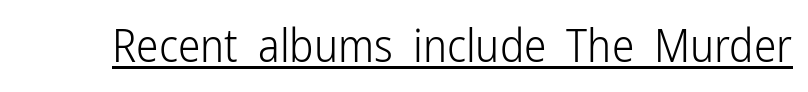
The image shows 45 px light, condensed sans-serif type, upright; set normal letter spacing, underlined; low stroke contrast and a medium x-height.
